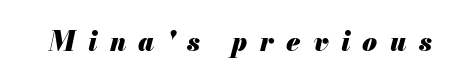
Stroke thickness is high; the sample reads as a true bold. Loose tracking; the words dissolve into strings of separated letters. You can tell it's italic because the verticals aren't actually vertical. The words here are not underlined.
